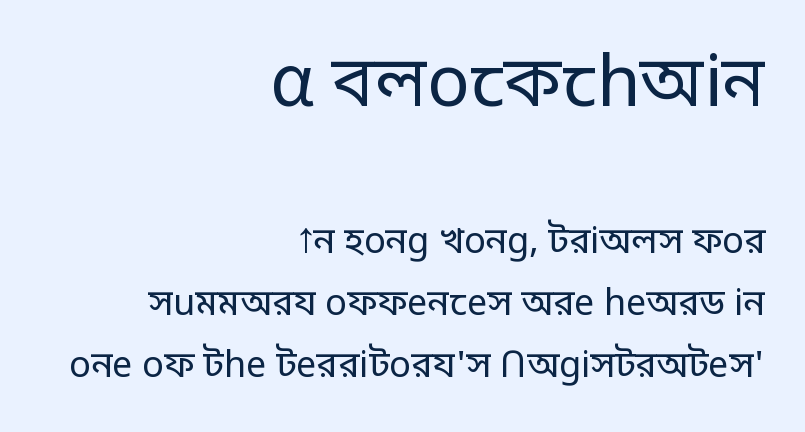
Q: Is the text bold? A: No.
Q: Is the text italic (slanted)? A: No, it is upright.
Q: Is the typeface a serif or a sans-serif typeface? A: Sans-serif.
Q: Is the text underlined? A: No.
Q: How is the paragraph aligned? A: Right-aligned.
Q: Is the spacing between letters normal or unusually wide? A: Normal.
Q: Which block of text is set in a larger size, the first (top) or the second (bottom)? A: The first (top) one.
Q: Width (condensed, normal, or wide)? A: Normal.
Q: Stroke contrast? A: Low.
Q: x-height? A: Large.
Q: Monospaced? A: No.
